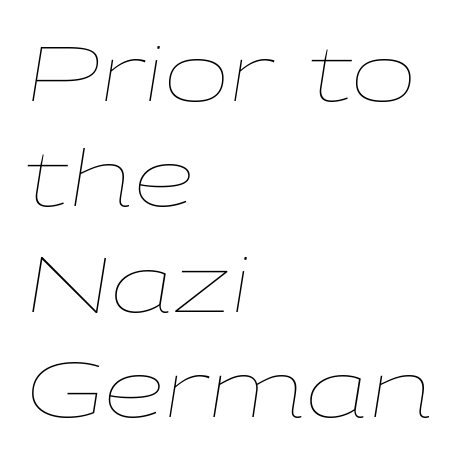
Q: Is the text bold? A: No.
Q: Is the text italic (slanted)? A: Yes, it leans right by about 9 degrees.
Q: Is the text underlined? A: No.
Q: How is the paragraph aligned? A: Left-aligned.
Q: Is the spacing between letters normal or unusually wide? A: Normal.
Q: Is the spacing between lines tight, normal or loose? A: Normal.
Q: Width (condensed, normal, or wide)? A: Wide.
Q: Stroke contrast? A: Low.
Q: x-height? A: Medium.
Q: Monospaced? A: No.
